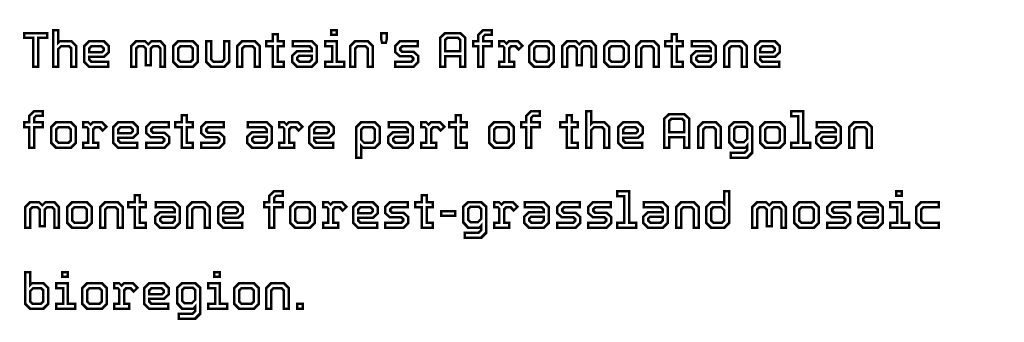
The image shows 52 px text type, upright; set left-aligned, normal line spacing (1.55x), normal letter spacing, not underlined; a medium x-height.
